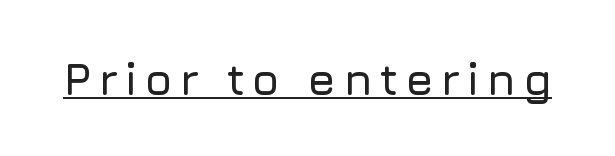
{"serif": "no", "italic": "no", "width": "normal", "stroke_contrast": "low", "x_height": "medium", "monospaced": "no", "underline": "yes", "glyph_px": 45}
